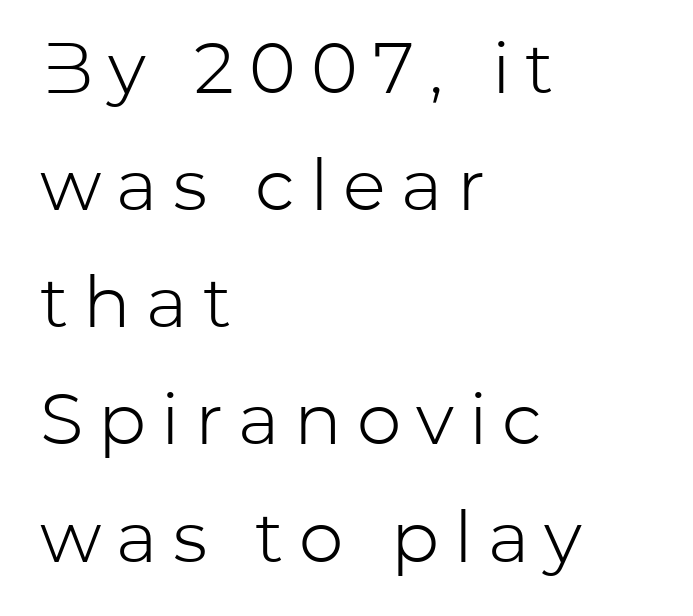
{"serif": "no", "italic": "no", "bold": "no", "weight": "light", "width": "normal", "stroke_contrast": "low", "x_height": "medium", "monospaced": "no", "underline": "no", "align": "left", "line_spacing": "normal", "line_spacing_ratio": 1.65, "letter_spacing": "wide", "letter_spacing_em": 0.21, "glyph_px": 71}
